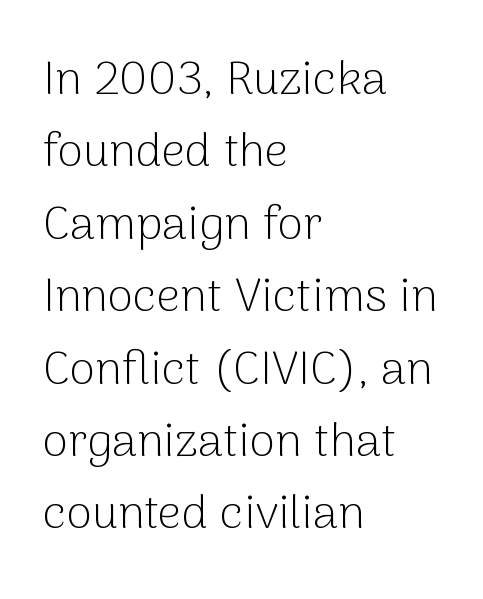
{"serif": "no", "italic": "no", "bold": "no", "weight": "light", "width": "normal", "stroke_contrast": "low", "x_height": "medium", "monospaced": "no", "underline": "no", "align": "left", "line_spacing": "normal", "line_spacing_ratio": 1.54, "letter_spacing": "normal", "letter_spacing_em": 0.0, "glyph_px": 47}
